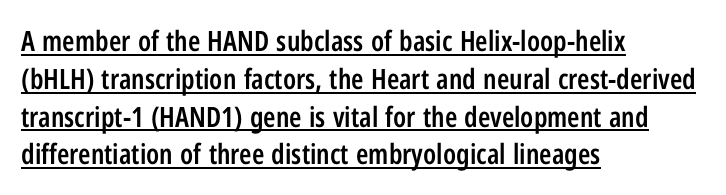
The image shows 28 px semibold, condensed sans-serif type, upright; set left-aligned, normal line spacing (1.35x), normal letter spacing, underlined; low stroke contrast and a medium x-height.
